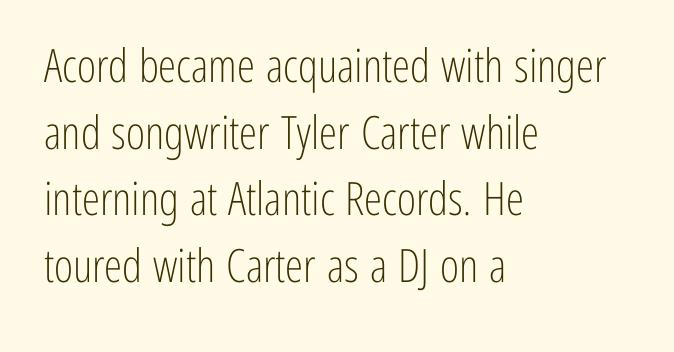
The image shows 46 px light, condensed sans-serif type, upright; set left-aligned, normal line spacing (1.45x), normal letter spacing, not underlined; low stroke contrast and a medium x-height.
